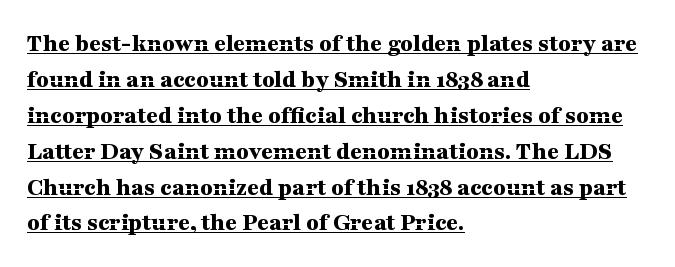
The image shows 26 px bold type, upright; set left-aligned, normal line spacing (1.38x), normal letter spacing, underlined.
